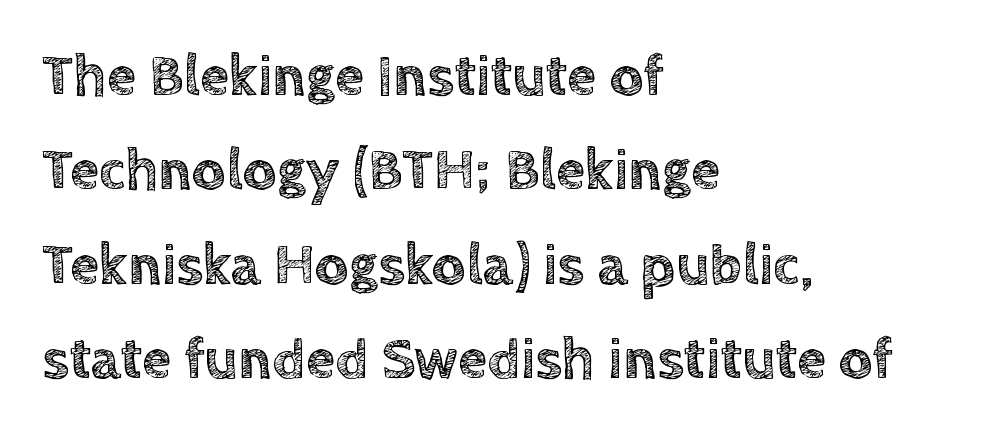
Q: Is the text italic (slanted)? A: No, it is upright.
Q: Is the text underlined? A: No.
Q: How is the paragraph aligned? A: Left-aligned.
Q: Is the spacing between letters normal or unusually wide? A: Normal.
Q: Is the spacing between lines tight, normal or loose? A: Normal.
Q: Width (condensed, normal, or wide)? A: Normal.
Q: x-height? A: Large.
Q: Monospaced? A: No.
